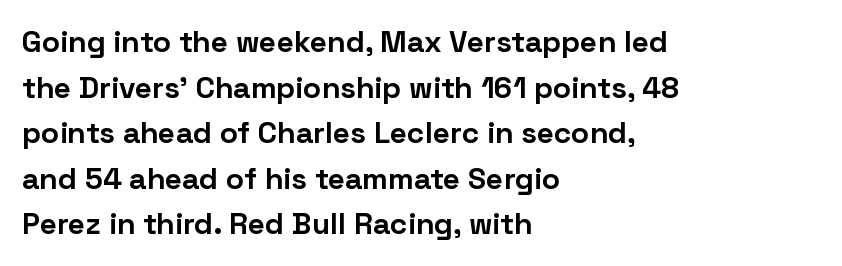
{"serif": "no", "italic": "no", "bold": "yes", "weight": "bold", "width": "normal", "stroke_contrast": "low", "x_height": "medium", "monospaced": "no", "underline": "no", "align": "left", "line_spacing": "normal", "line_spacing_ratio": 1.52, "letter_spacing": "normal", "letter_spacing_em": 0.0, "glyph_px": 30}
